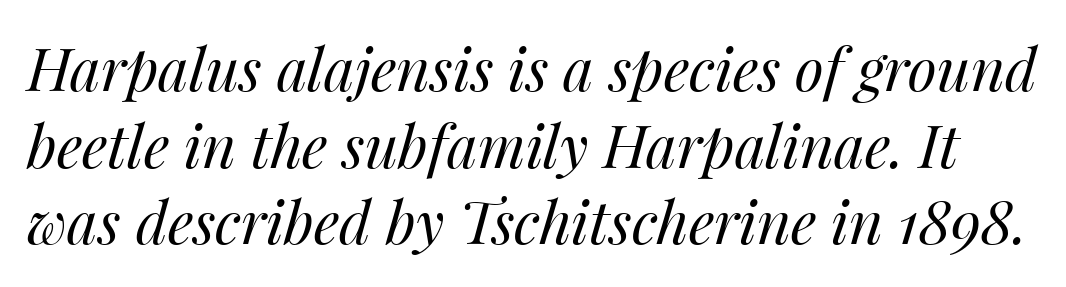
{"italic": "yes", "lean": "right", "slant_degrees": 14, "bold": "no", "weight": "regular", "width": "normal", "stroke_contrast": "medium", "x_height": "medium", "monospaced": "no", "underline": "no", "line_spacing": "normal", "line_spacing_ratio": 1.3, "letter_spacing": "normal", "letter_spacing_em": 0.0, "glyph_px": 59}
